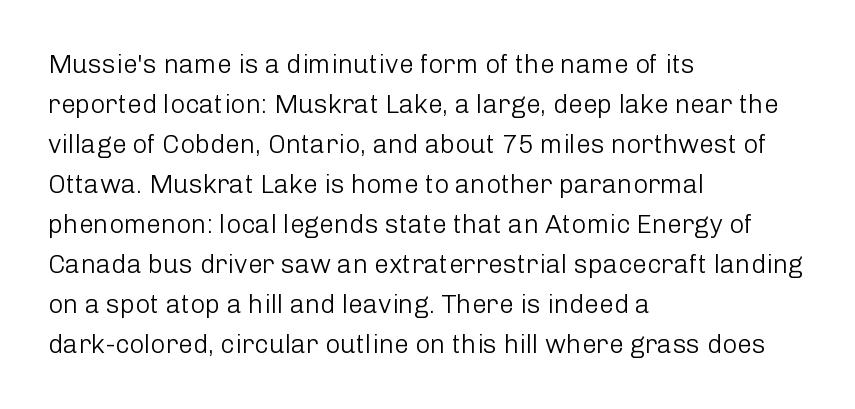
Q: Is the text bold? A: No.
Q: Is the text italic (slanted)? A: No, it is upright.
Q: Is the text underlined? A: No.
Q: How is the paragraph aligned? A: Left-aligned.
Q: Is the spacing between letters normal or unusually wide? A: Normal.
Q: Is the spacing between lines tight, normal or loose? A: Normal.
